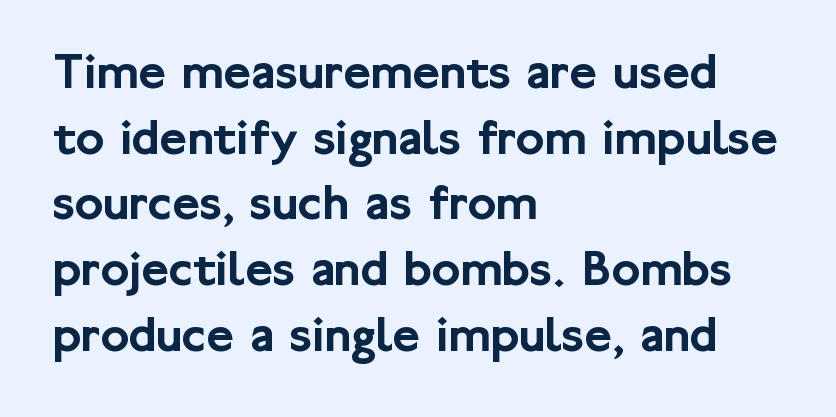
{"serif": "no", "italic": "no", "width": "normal", "stroke_contrast": "low", "x_height": "medium", "monospaced": "no", "underline": "no", "align": "left", "line_spacing_ratio": 1.24, "letter_spacing": "normal", "letter_spacing_em": 0.0, "glyph_px": 53}
